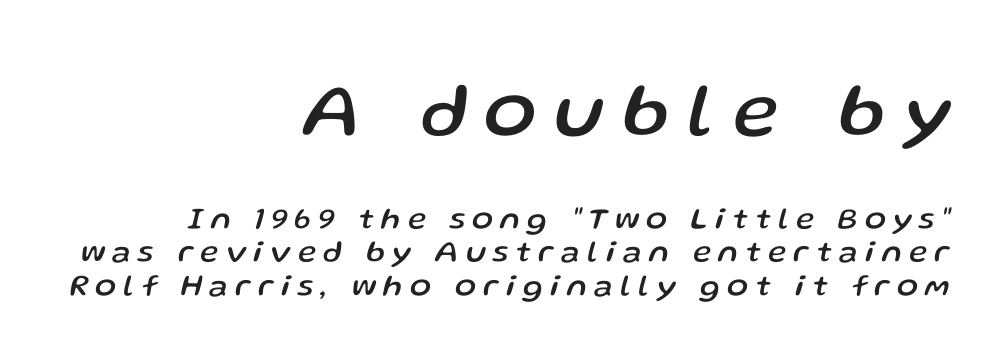
The image shows 77 px text type, italic (leaning right); set right-aligned, tight line spacing (1.09x), unusually wide letter spacing (+0.24 em), not underlined; the first (top) block is 2.48x larger; low stroke contrast and a medium x-height.
